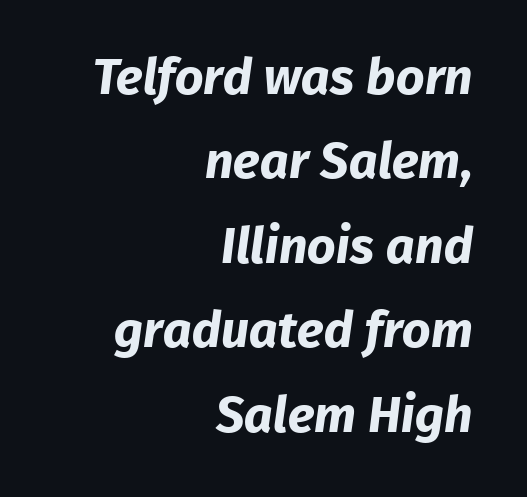
The image shows 50 px bold sans-serif type; set right-aligned, normal line spacing (1.69x), normal letter spacing, not underlined; low stroke contrast and a medium x-height.
